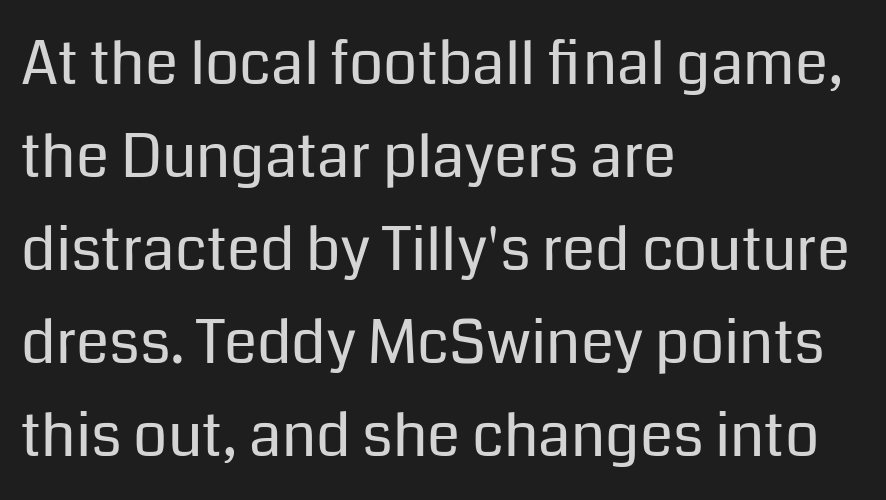
Lines of text with bare space underneath. Compared with typical paragraphs, the rows here are spaced about the same. Here the designer chose a conventional face with non-uniform glyph widths. If you drew a ruler down the left edge, every line would touch it. Vertical stems look standard width or narrower in stroke. The horizontal fit of the characters is conventional and even.
